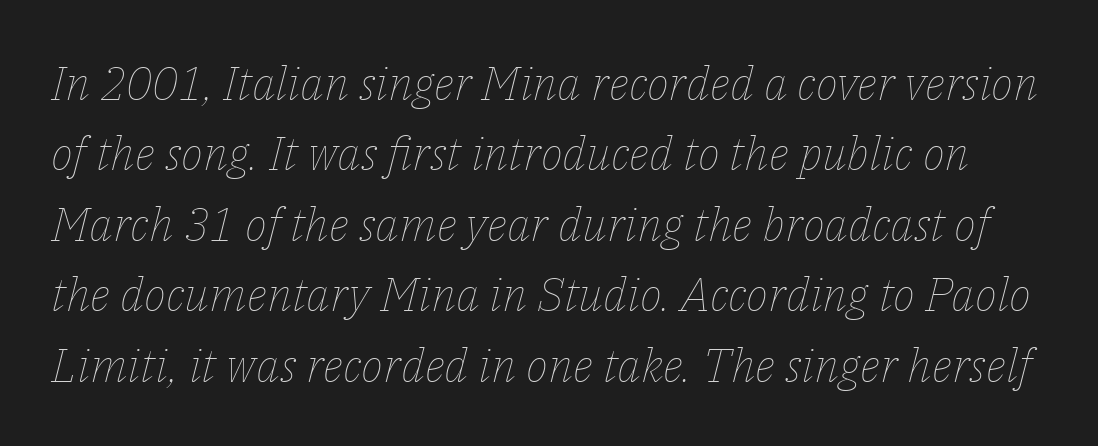
The image shows 47 px thin type, italic (leaning right); set normal line spacing (1.5x), normal letter spacing, not underlined; low stroke contrast and a medium x-height.
